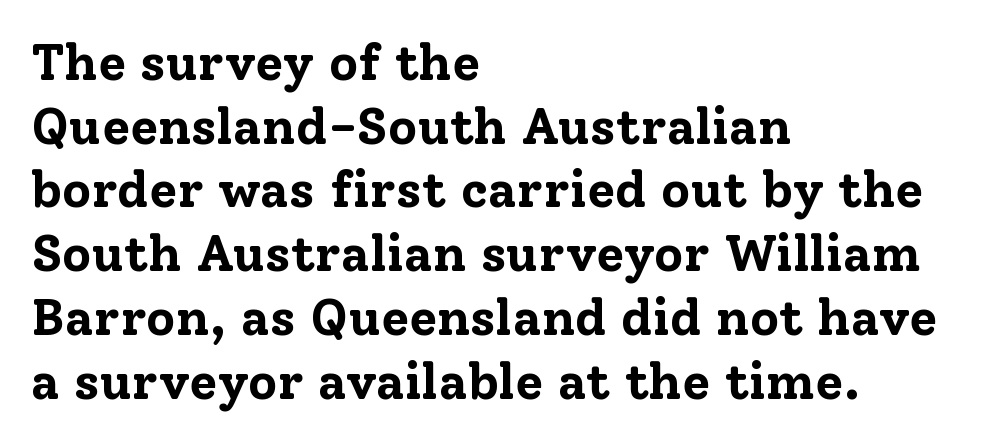
The image shows 51 px bold serif type, upright; set left-aligned, normal line spacing (1.25x), normal letter spacing, not underlined; low stroke contrast and a medium x-height.
